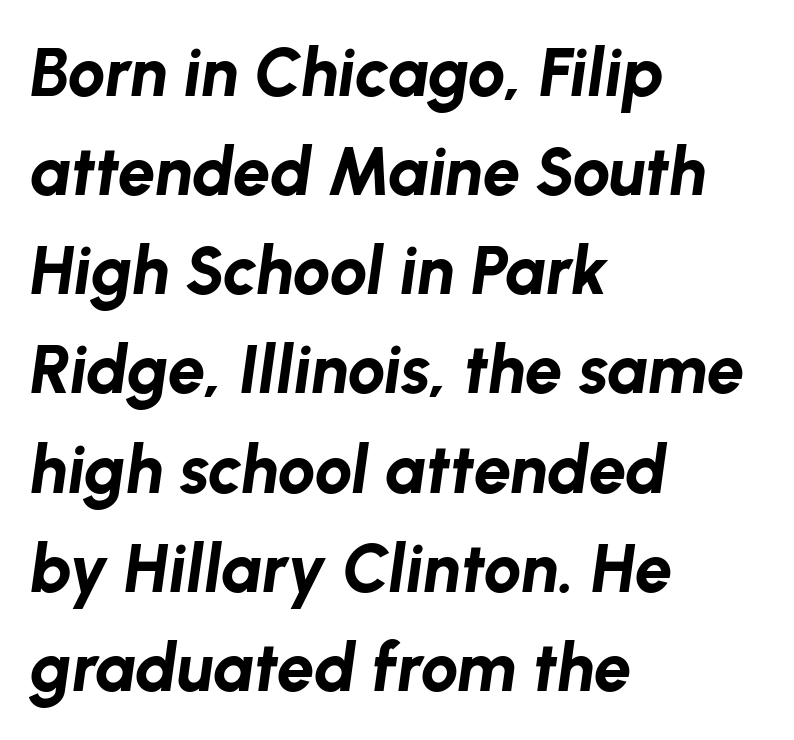
The rendering uses a moderate line-height, typical for paragraphs. Is this a fixed-width face? No — the glyphs have proportional, varying widths. Words float on clear page, feet unadorned. The text carries the slant typical of an italic or oblique font. The font is running at its bold setting.
